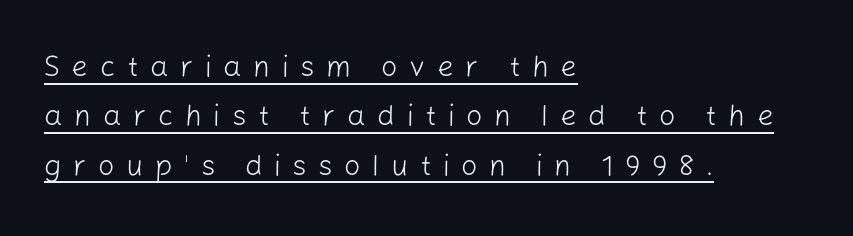
One glance says typical: line gaps are just what's usual. Left-aligned paragraph, ragged on the right. Stems here are at most as thick as an everyday book face. This rendering widens character spacing well past its baseline value. The face used here appears with an underline applied. Is this a fixed-width face? No — the glyphs have proportional, varying widths.
